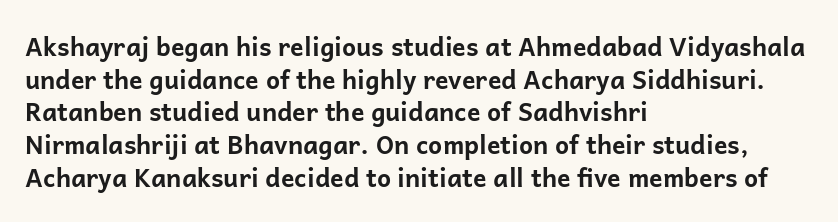
You could call the tracking neutral — neither tight nor loose. Ordinary non-slanted type is in use. Heavy, bold letterforms. Does the copy run flush right? No — it runs flush left. Regular leading.
